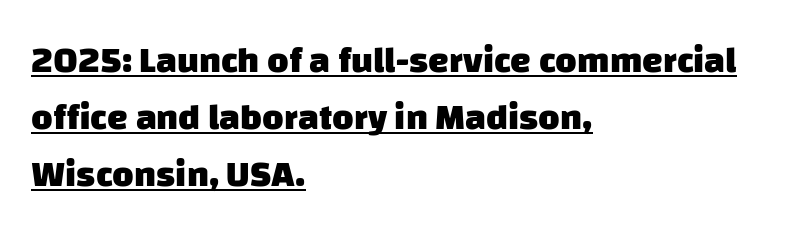
{"serif": "no", "bold": "yes", "weight": "heavy", "width": "normal", "stroke_contrast": "low", "x_height": "large", "monospaced": "no", "underline": "yes", "align": "left", "line_spacing": "normal", "line_spacing_ratio": 1.54, "letter_spacing": "normal", "letter_spacing_em": 0.0, "glyph_px": 37}
